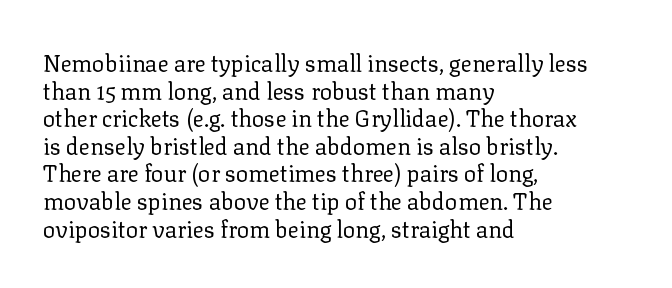
Q: Is the text bold? A: No.
Q: Is the text italic (slanted)? A: No, it is upright.
Q: Is the text underlined? A: No.
Q: How is the paragraph aligned? A: Left-aligned.
Q: Is the spacing between letters normal or unusually wide? A: Normal.
